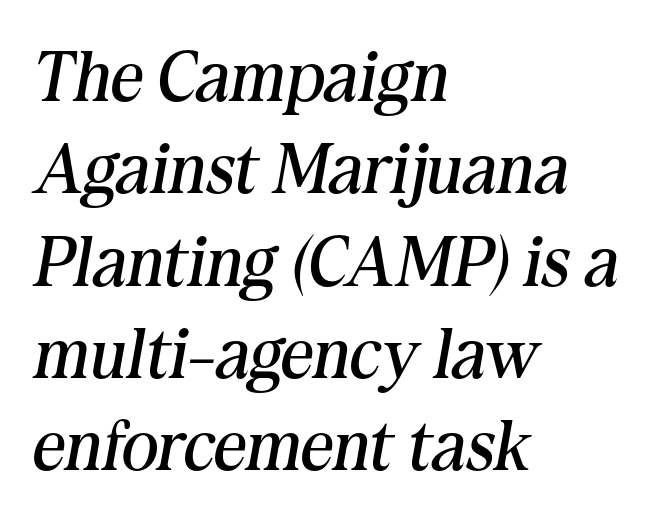
Q: Is the text bold? A: No.
Q: Is the text italic (slanted)? A: Yes, it leans right by about 10 degrees.
Q: Is the typeface a serif or a sans-serif typeface? A: Serif.
Q: Is the text underlined? A: No.
Q: How is the paragraph aligned? A: Left-aligned.
Q: Is the spacing between letters normal or unusually wide? A: Normal.
Q: Is the spacing between lines tight, normal or loose? A: Normal.
Q: Width (condensed, normal, or wide)? A: Normal.
Q: Stroke contrast? A: Medium.
Q: x-height? A: Medium.
Q: Monospaced? A: No.
